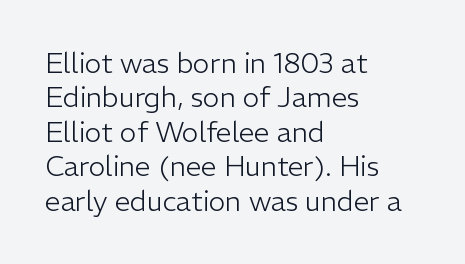
Q: Is the text bold? A: No.
Q: Is the text italic (slanted)? A: No, it is upright.
Q: Is the typeface a serif or a sans-serif typeface? A: Sans-serif.
Q: Is the text underlined? A: No.
Q: How is the paragraph aligned? A: Left-aligned.
Q: Is the spacing between letters normal or unusually wide? A: Normal.
Q: Width (condensed, normal, or wide)? A: Normal.
Q: Stroke contrast? A: Low.
Q: x-height? A: Medium.
Q: Monospaced? A: No.
